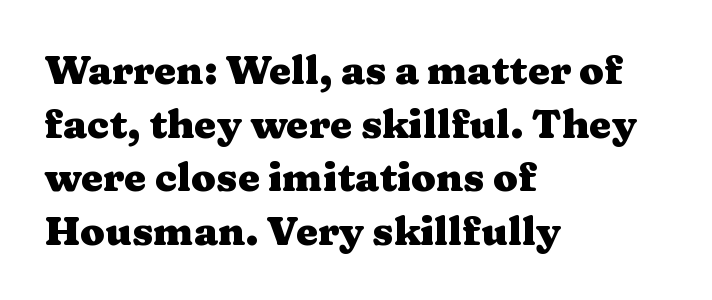
Character widths vary here, with narrow letters taking less room than wide ones. Words float on clear page, feet unadorned. Honestly, the letter spacing is just normal — you wouldn't notice it. Typographically, this falls in the serif category.
